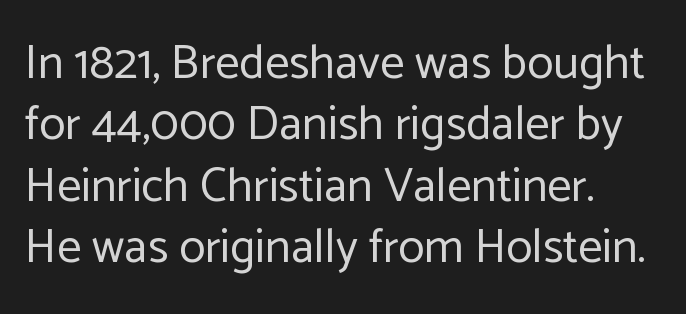
The image shows 48 px regular-weight sans-serif type, upright; set left-aligned, normal line spacing (1.28x), normal letter spacing, not underlined; low stroke contrast and a medium x-height.
